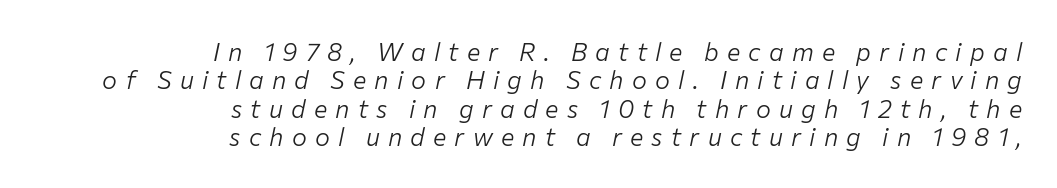
The image shows 25 px text type, italic (leaning right); set right-aligned, tight line spacing (1.14x), unusually wide letter spacing (+0.33 em), not underlined.
